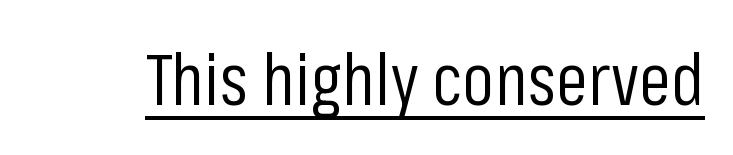
Q: Is the text bold? A: No.
Q: Is the text italic (slanted)? A: No, it is upright.
Q: Is the typeface a serif or a sans-serif typeface? A: Sans-serif.
Q: Is the text underlined? A: Yes.
Q: Is the spacing between letters normal or unusually wide? A: Normal.
Q: Width (condensed, normal, or wide)? A: Condensed.
Q: Stroke contrast? A: Low.
Q: x-height? A: Medium.
Q: Monospaced? A: No.
